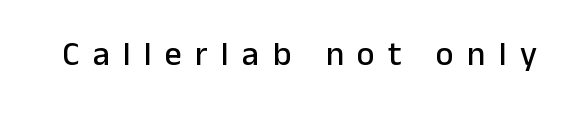
Q: Is the text italic (slanted)? A: No, it is upright.
Q: Is the typeface a serif or a sans-serif typeface? A: Sans-serif.
Q: Is the text underlined? A: No.
Q: Is the spacing between letters normal or unusually wide? A: Unusually wide.
Q: Width (condensed, normal, or wide)? A: Normal.
Q: Stroke contrast? A: Low.
Q: x-height? A: Medium.
Q: Monospaced? A: No.
